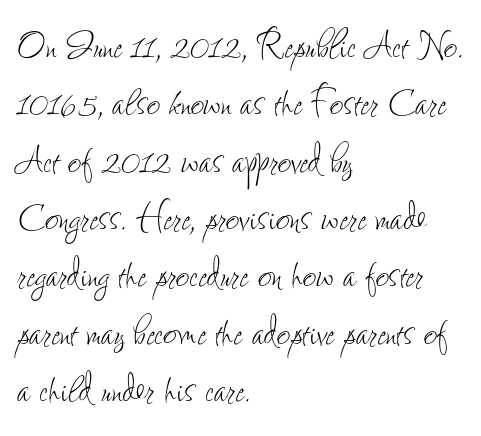
Q: Is the text bold? A: No.
Q: Is the text italic (slanted)? A: Yes.
Q: Is the text underlined? A: No.
Q: How is the paragraph aligned? A: Left-aligned.
Q: Is the spacing between letters normal or unusually wide? A: Normal.
Q: Width (condensed, normal, or wide)? A: Condensed.
Q: Stroke contrast? A: Low.
Q: x-height? A: Small.
Q: Monospaced? A: No.
